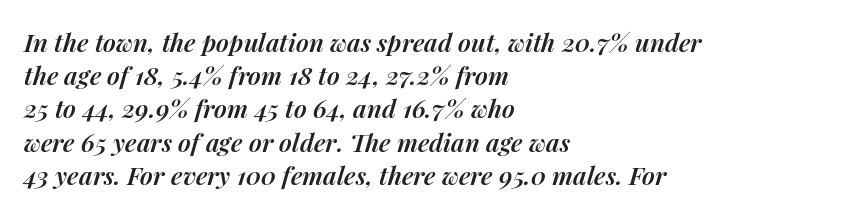
{"italic": "yes", "lean": "right", "slant_degrees": 14, "bold": "semi", "underline": "no", "align": "left", "line_spacing": "normal", "line_spacing_ratio": 1.33, "letter_spacing": "normal", "letter_spacing_em": 0.0, "glyph_px": 25}
